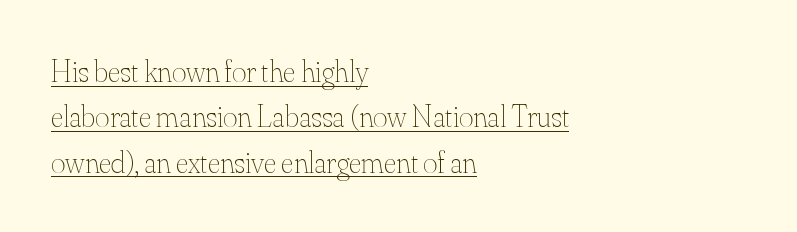
Characters follow at the spacing the type designer built in. One glance says typical: line gaps are just what's usual. The font is comparable to plain body text, perhaps lighter. Notice how the passage keeps a crisp vertical edge on the left only. Spacing verdict: proportional, widths tailored to each character. A continuous stroke trails under the words, as in a hyperlink.
